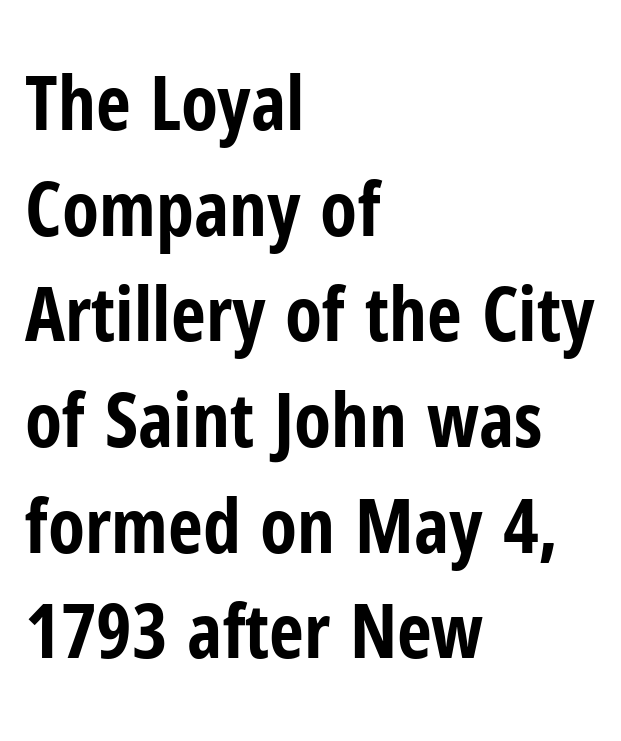
Is this a sans? Yes — the strokes have no serifs. If you measured baseline to baseline, you'd find a middling distance. Stroke thickness is high; the sample reads as a true bold. Nobody drew a line under any word here. How are the letters spaced? Ordinarily, with no added tracking.
